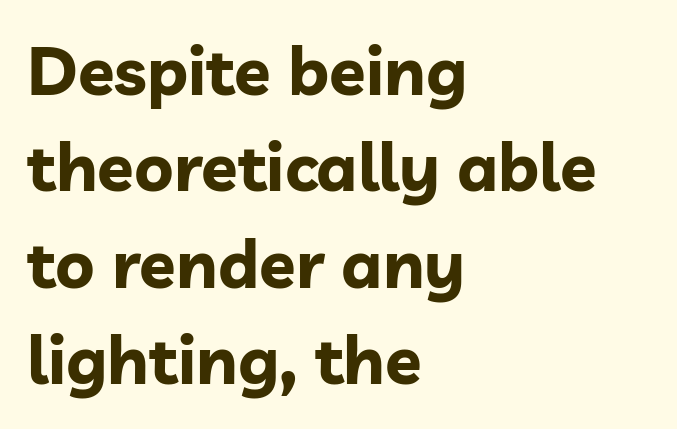
{"serif": "no", "italic": "no", "bold": "yes", "weight": "bold", "width": "normal", "stroke_contrast": "low", "x_height": "medium", "monospaced": "no", "underline": "no", "align": "left", "line_spacing": "normal", "line_spacing_ratio": 1.44, "letter_spacing": "normal", "letter_spacing_em": 0.0, "glyph_px": 67}
